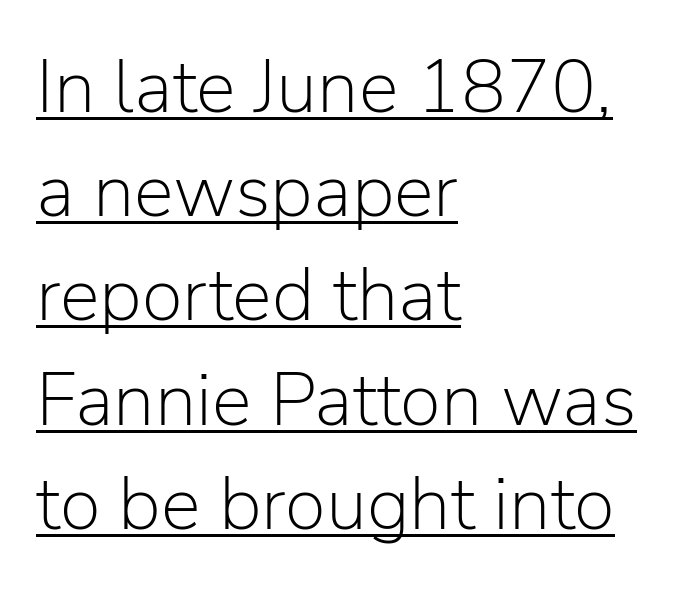
The image shows 75 px light sans-serif type, upright; set left-aligned, normal line spacing (1.39x), normal letter spacing, underlined; low stroke contrast and a medium x-height.
